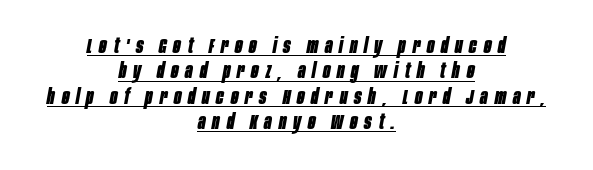
{"italic": "yes", "lean": "right", "slant_degrees": 10, "bold": "yes", "underline": "yes", "align": "center", "line_spacing": "tight", "line_spacing_ratio": 1.15, "letter_spacing": "wide", "letter_spacing_em": 0.31, "glyph_px": 22}
